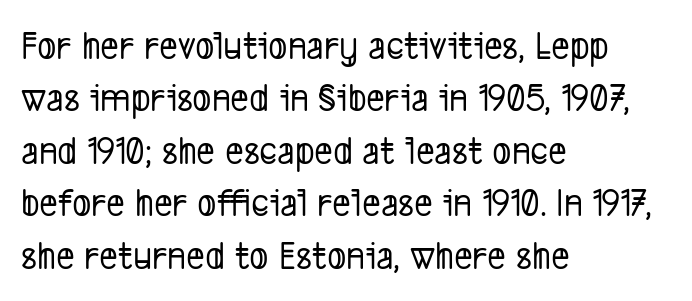
Q: Is the typeface a serif or a sans-serif typeface? A: Sans-serif.
Q: Is the text underlined? A: No.
Q: How is the paragraph aligned? A: Left-aligned.
Q: Is the spacing between letters normal or unusually wide? A: Normal.
Q: Is the spacing between lines tight, normal or loose? A: Normal.
Q: Width (condensed, normal, or wide)? A: Condensed.
Q: Stroke contrast? A: Low.
Q: x-height? A: Medium.
Q: Monospaced? A: No.
